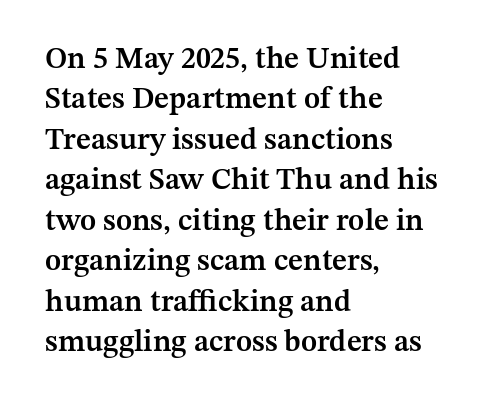
Ordinary non-slanted type is in use. The face used here is proportionally spaced, like ordinary book or web type. Anything drawn beneath the words? Only blank space. Is this a sans? No — the strokes have serifs. The line-height multiplier appears to be the usual default. I'd describe the lettering as semibold — firm but not a full bold.
